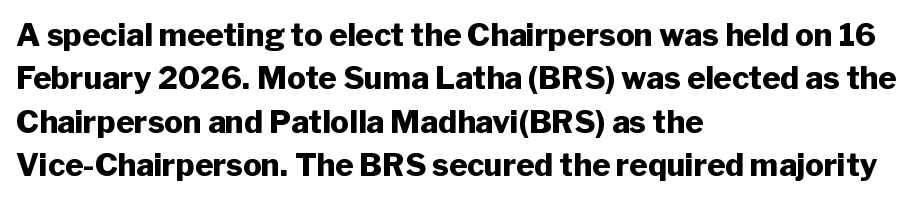
The image shows 31 px heavy sans-serif type, upright; set left-aligned, normal line spacing (1.4x), normal letter spacing, not underlined; low stroke contrast and a medium x-height.
